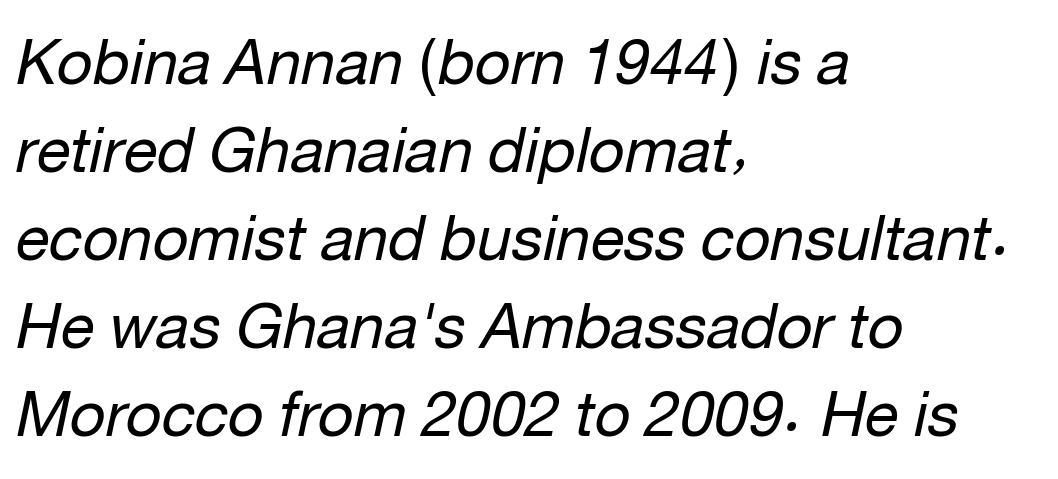
{"italic": "yes", "lean": "right", "slant_degrees": 12, "bold": "no", "weight": "regular", "width": "normal", "stroke_contrast": "low", "x_height": "medium", "monospaced": "no", "underline": "no", "align": "left", "line_spacing": "normal", "line_spacing_ratio": 1.42, "letter_spacing": "normal", "letter_spacing_em": 0.0, "glyph_px": 62}
